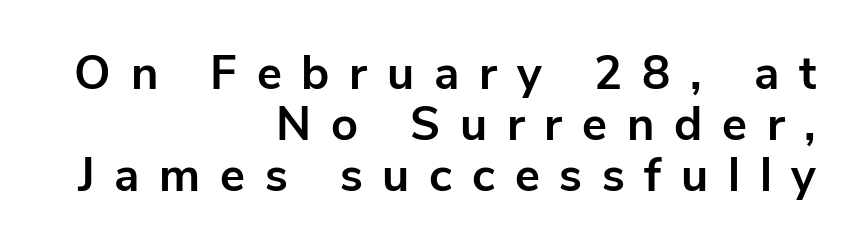
Q: Is the text bold? A: Yes.
Q: Is the text italic (slanted)? A: No, it is upright.
Q: Is the typeface a serif or a sans-serif typeface? A: Sans-serif.
Q: Is the text underlined? A: No.
Q: How is the paragraph aligned? A: Right-aligned.
Q: Is the spacing between letters normal or unusually wide? A: Unusually wide.
Q: Is the spacing between lines tight, normal or loose? A: Tight.
Q: Width (condensed, normal, or wide)? A: Normal.
Q: Stroke contrast? A: Low.
Q: x-height? A: Medium.
Q: Monospaced? A: No.
